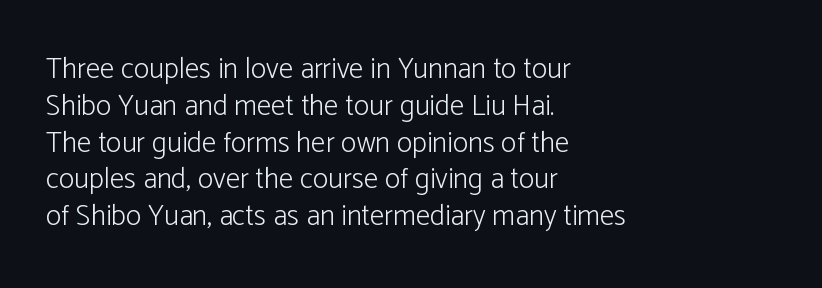
The image shows 29 px light sans-serif type, upright; set left-aligned, normal line spacing (1.27x), normal letter spacing, not underlined; low stroke contrast and a medium x-height.
